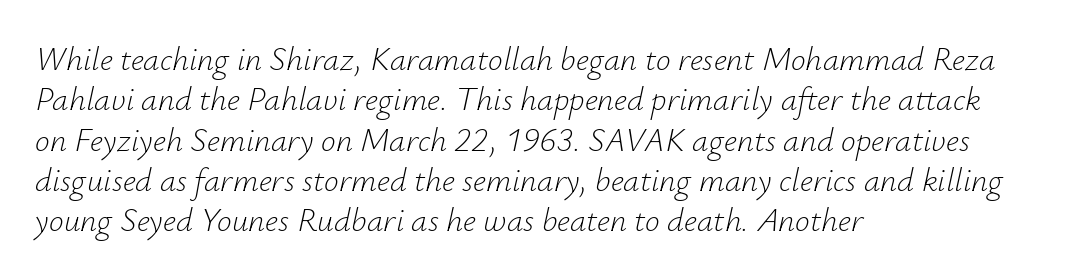
{"italic": "yes", "lean": "right", "slant_degrees": 12, "bold": "no", "weight": "light", "width": "normal", "stroke_contrast": "low", "x_height": "small", "monospaced": "no", "underline": "no", "align": "left", "line_spacing_ratio": 1.22, "letter_spacing": "normal", "letter_spacing_em": 0.0, "glyph_px": 33}
